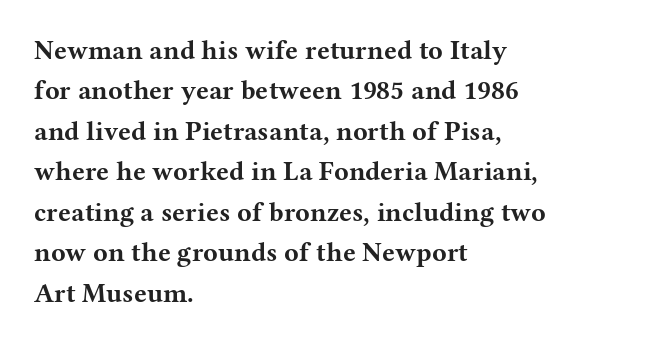
Look at the tracking — it's just the regular setting, nothing added. A classic flush-left, rag-right setting is used for this passage. Lines of text with bare space underneath. The font's upright variant was chosen for this text.
